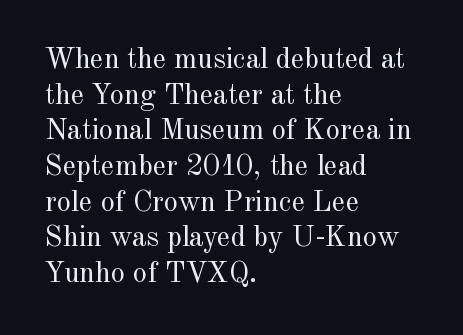
The image shows 29 px regular-weight serif type, upright; set left-aligned, line spacing 1.23x, normal letter spacing, not underlined; a small x-height.
